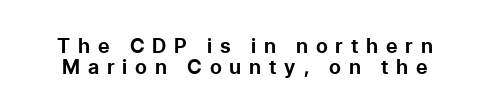
The lettering holds an erect, upright posture throughout. Compared with typical body copy, the letter spacing here is much looser. The passage shown stacks its lines with hardly any gap. Heft: maximum for text — a bold.
